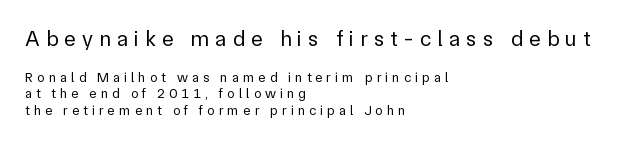
Ordinary non-slanted type is in use. Letters have the restrained weight of plain body copy at most. Letters rest on an invisible, unmarked baseline. The upper block of text is set noticeably larger than the block beneath it. The tracking jumps out immediately: characters are airy and widely separated. Each line starts at the same left margin while the right side varies.
